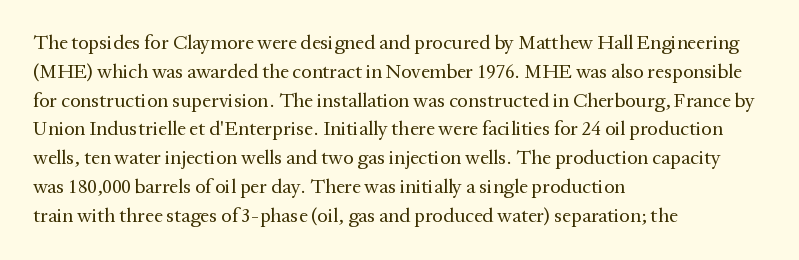
The image shows 20 px text type, upright; set left-aligned, normal line spacing (1.44x), normal letter spacing, not underlined.
